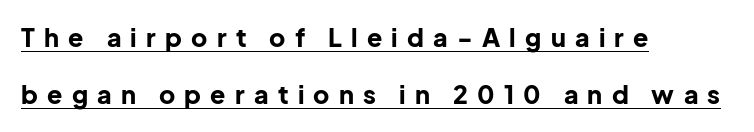
Q: Is the text bold? A: Yes.
Q: Is the text italic (slanted)? A: No, it is upright.
Q: Is the text underlined? A: Yes.
Q: How is the paragraph aligned? A: Left-aligned.
Q: Is the spacing between letters normal or unusually wide? A: Unusually wide.
Q: Is the spacing between lines tight, normal or loose? A: Loose.
